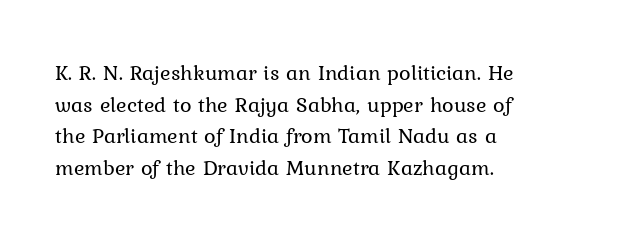
Ordinary non-slanted type is in use. Whoever set this chose a conventional vertical rhythm. Nothing unusual about the tracking: characters are spaced as the font intends. Every row of glyphs begins at an identical x-position on the left.
